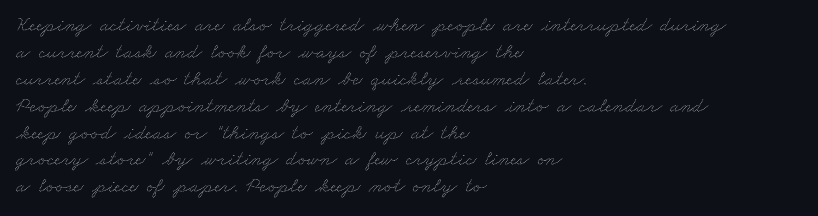
The image shows 21 px text type; set left-aligned, normal line spacing (1.28x), normal letter spacing, not underlined.
